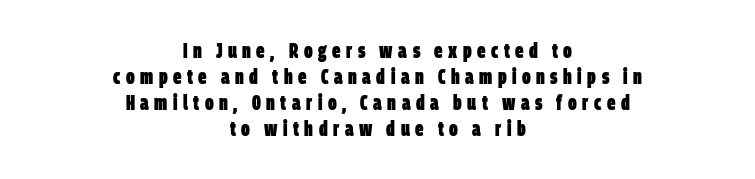
Q: Is the text bold? A: Yes.
Q: Is the text underlined? A: No.
Q: How is the paragraph aligned? A: Centered.
Q: Is the spacing between letters normal or unusually wide? A: Unusually wide.
